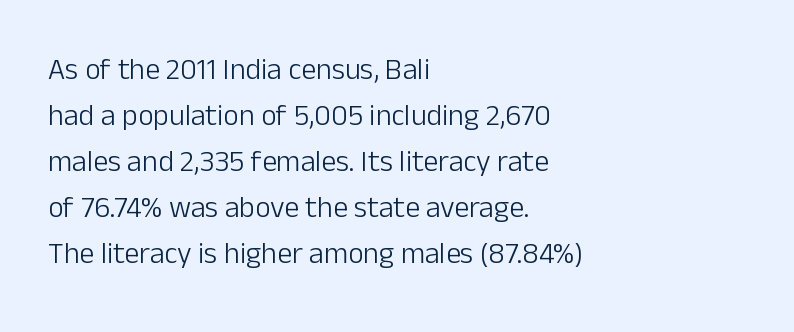
{"serif": "no", "italic": "no", "bold": "no", "weight": "light", "width": "normal", "stroke_contrast": "low", "x_height": "medium", "monospaced": "no", "underline": "no", "align": "left", "line_spacing": "normal", "line_spacing_ratio": 1.53, "letter_spacing": "normal", "letter_spacing_em": 0.0, "glyph_px": 30}
